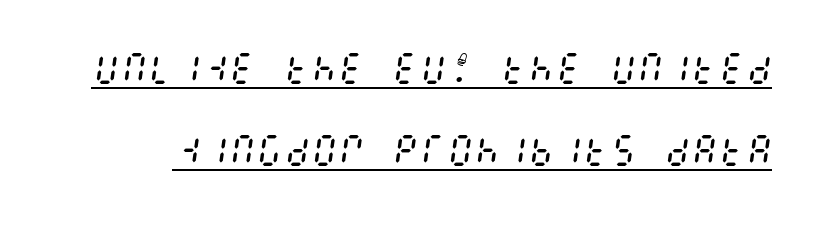
Q: Is the text bold? A: No.
Q: Is the text italic (slanted)? A: Yes, it leans right by about 8 degrees.
Q: Is the text underlined? A: Yes.
Q: Is the spacing between letters normal or unusually wide? A: Normal.
Q: Is the spacing between lines tight, normal or loose? A: Loose.
Q: Width (condensed, normal, or wide)? A: Condensed.
Q: Stroke contrast? A: Medium.
Q: x-height? A: Large.
